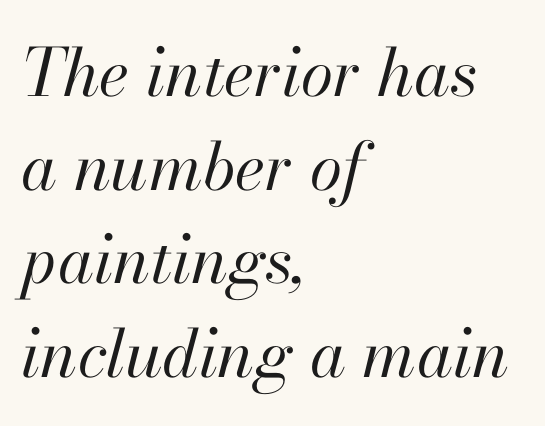
{"italic": "yes", "lean": "right", "slant_degrees": 13, "bold": "no", "weight": "regular", "width": "normal", "stroke_contrast": "high", "x_height": "small", "monospaced": "no", "underline": "no", "align": "left", "line_spacing": "normal", "line_spacing_ratio": 1.42, "letter_spacing": "normal", "letter_spacing_em": 0.0, "glyph_px": 66}
